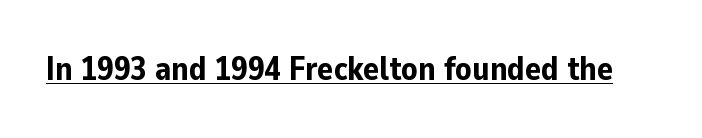
Q: Is the text bold? A: Yes.
Q: Is the text italic (slanted)? A: No, it is upright.
Q: Is the typeface a serif or a sans-serif typeface? A: Sans-serif.
Q: Is the text underlined? A: Yes.
Q: Is the spacing between letters normal or unusually wide? A: Normal.
Q: Width (condensed, normal, or wide)? A: Normal.
Q: Stroke contrast? A: Low.
Q: x-height? A: Medium.
Q: Monospaced? A: No.
